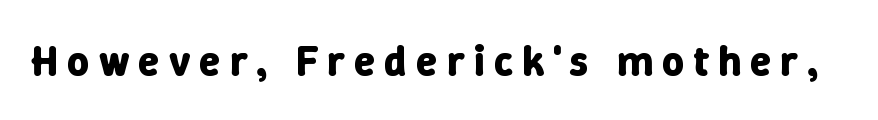
Q: Is the text bold? A: Yes.
Q: Is the text italic (slanted)? A: No, it is upright.
Q: Is the text underlined? A: No.
Q: Is the spacing between letters normal or unusually wide? A: Unusually wide.
Q: Width (condensed, normal, or wide)? A: Normal.
Q: Stroke contrast? A: Low.
Q: x-height? A: Medium.
Q: Monospaced? A: No.
